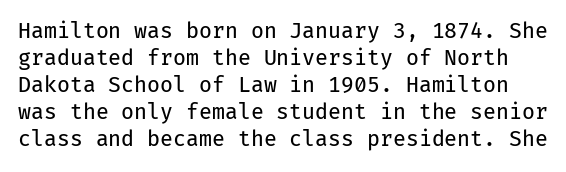
The image shows 21 px text type, upright; set normal line spacing (1.29x), normal letter spacing, not underlined.
